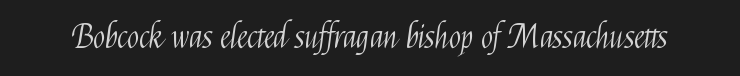
Type style note: lacks serifs. Spacing verdict: proportional, widths tailored to each character. These glyphs show unthickened strokes, regular width or finer. What stands out about the letter spacing? Nothing — it is the standard amount. Type without underlining.
